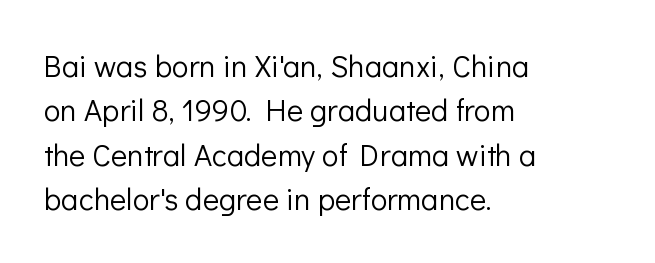
{"serif": "no", "italic": "no", "bold": "no", "weight": "light", "width": "normal", "stroke_contrast": "low", "x_height": "medium", "monospaced": "no", "underline": "no", "align": "left", "line_spacing": "normal", "line_spacing_ratio": 1.43, "letter_spacing": "normal", "letter_spacing_em": 0.0, "glyph_px": 31}
